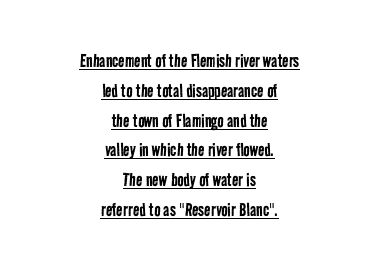
The image shows 21 px text type; set centered, normal line spacing (1.42x), normal letter spacing, underlined.
